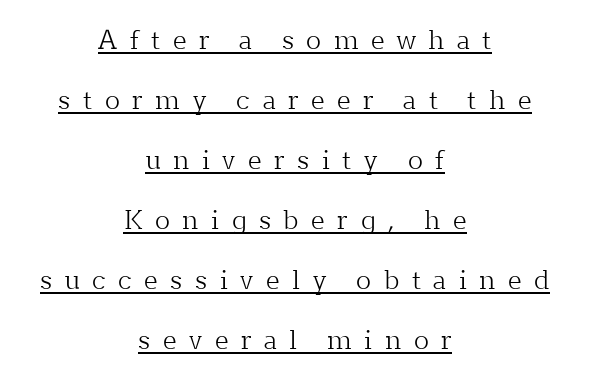
{"italic": "no", "bold": "no", "underline": "yes", "align": "center", "line_spacing": "loose", "line_spacing_ratio": 2.4, "letter_spacing": "wide", "letter_spacing_em": 0.5, "glyph_px": 25}
